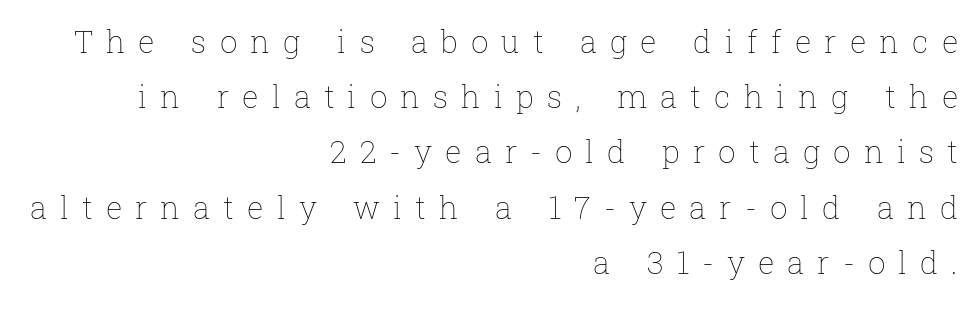
Q: Is the text bold? A: No.
Q: Is the text italic (slanted)? A: No, it is upright.
Q: Is the text underlined? A: No.
Q: How is the paragraph aligned? A: Right-aligned.
Q: Is the spacing between letters normal or unusually wide? A: Unusually wide.
Q: Width (condensed, normal, or wide)? A: Normal.
Q: Stroke contrast? A: Low.
Q: x-height? A: Medium.
Q: Monospaced? A: No.
